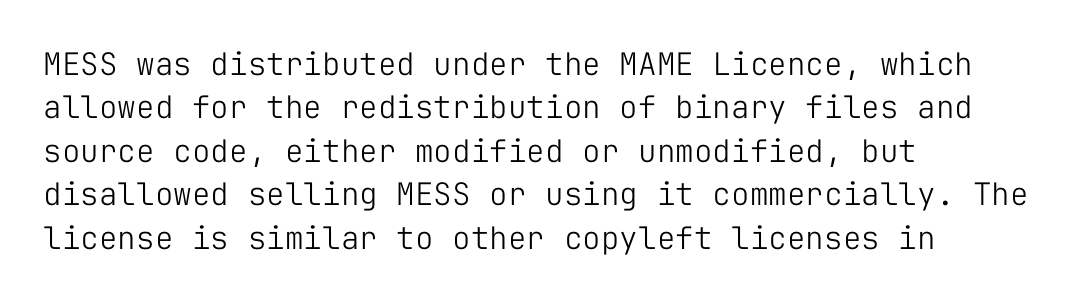
The image shows 31 px light sans-serif type, upright, monospaced; set left-aligned, normal line spacing (1.4x), normal letter spacing, not underlined; low stroke contrast and a medium x-height.
